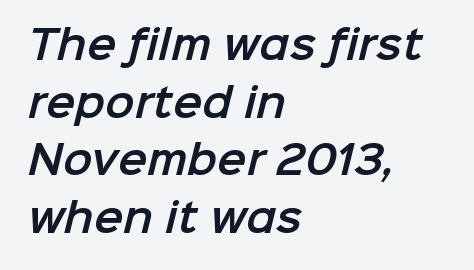
{"serif": "no", "width": "normal", "stroke_contrast": "low", "x_height": "medium", "monospaced": "no", "underline": "no", "align": "left", "line_spacing": "normal", "line_spacing_ratio": 1.48, "letter_spacing": "normal", "letter_spacing_em": 0.0, "glyph_px": 39}
